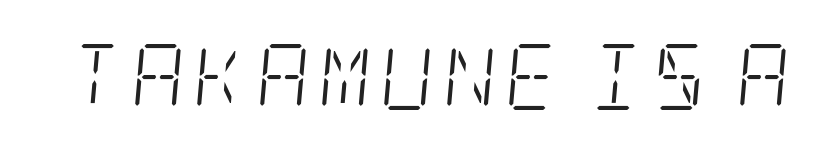
The image shows 66 px light, condensed serif type, italic (leaning right); set not underlined; low stroke contrast and a large x-height.
